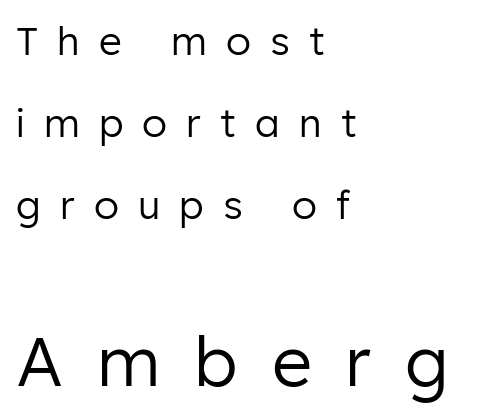
The image shows 69 px regular-weight sans-serif type, upright; set left-aligned, loose line spacing (2.1x), unusually wide letter spacing (+0.49 em), not underlined; the second (bottom) block is 1.77x larger; low stroke contrast and a medium x-height.
